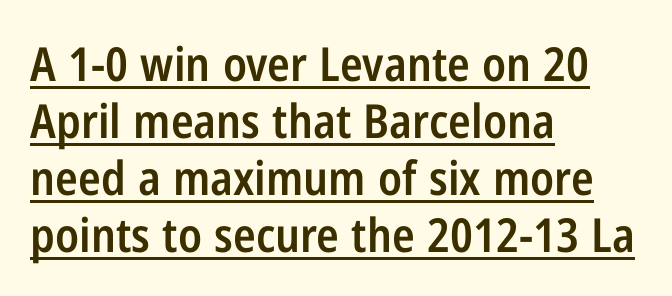
Q: Is the text bold? A: Semi-bold.
Q: Is the text italic (slanted)? A: No, it is upright.
Q: Is the typeface a serif or a sans-serif typeface? A: Sans-serif.
Q: Is the text underlined? A: Yes.
Q: How is the paragraph aligned? A: Left-aligned.
Q: Is the spacing between letters normal or unusually wide? A: Normal.
Q: Width (condensed, normal, or wide)? A: Condensed.
Q: Stroke contrast? A: Low.
Q: x-height? A: Medium.
Q: Monospaced? A: No.
